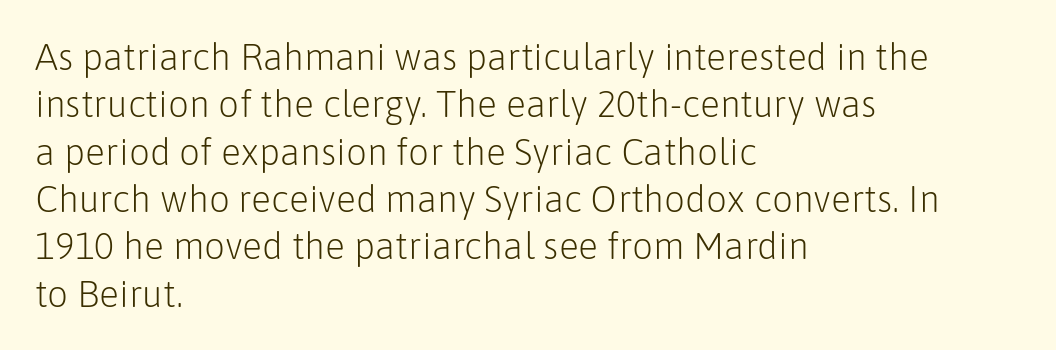
The image shows 37 px light sans-serif type, upright; set left-aligned, normal line spacing (1.28x), normal letter spacing, not underlined; low stroke contrast and a medium x-height.
